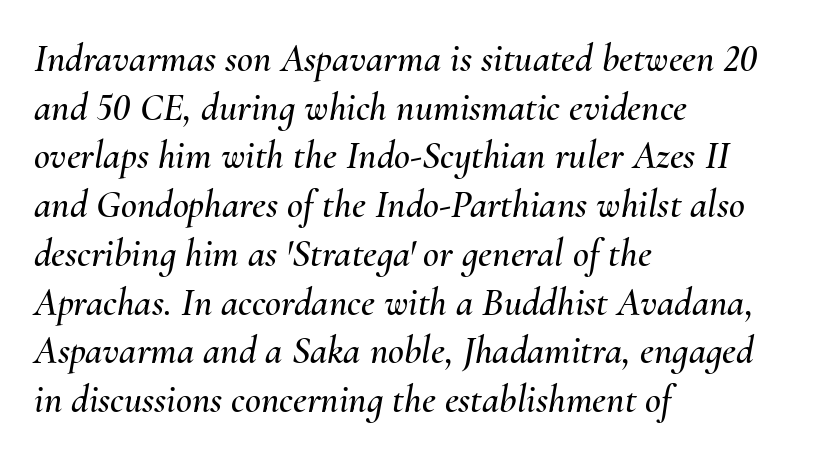
{"italic": "yes", "lean": "right", "slant_degrees": 10, "width": "normal", "stroke_contrast": "medium", "x_height": "small", "monospaced": "no", "underline": "no", "align": "left", "line_spacing": "normal", "line_spacing_ratio": 1.25, "letter_spacing": "normal", "letter_spacing_em": 0.0, "glyph_px": 39}
